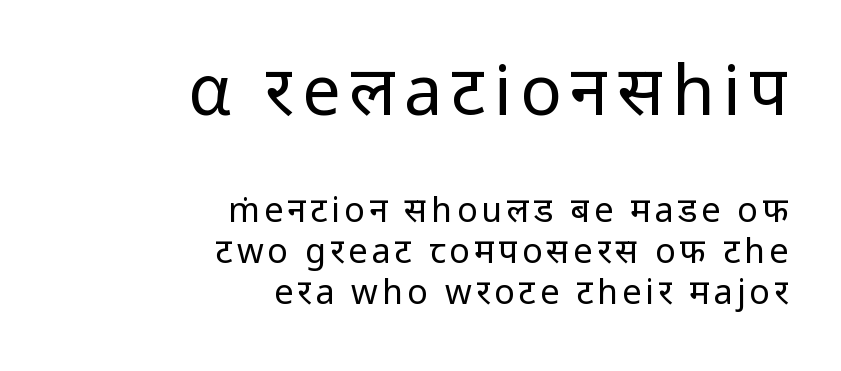
{"serif": "no", "italic": "no", "bold": "no", "weight": "regular", "width": "normal", "stroke_contrast": "low", "x_height": "medium", "monospaced": "no", "underline": "no", "align": "right", "line_spacing_ratio": 1.2, "larger_block": "first", "size_ratio": 2.03, "glyph_px": 69}
